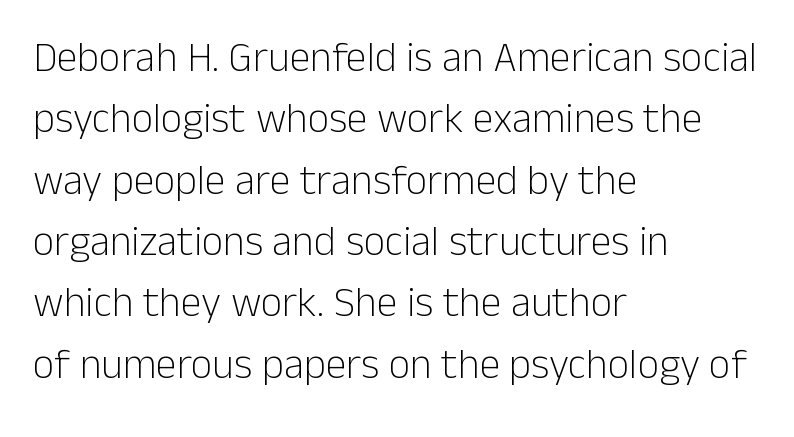
The image shows 42 px light sans-serif type, upright; set left-aligned, normal line spacing (1.46x), normal letter spacing, not underlined; low stroke contrast and a medium x-height.
